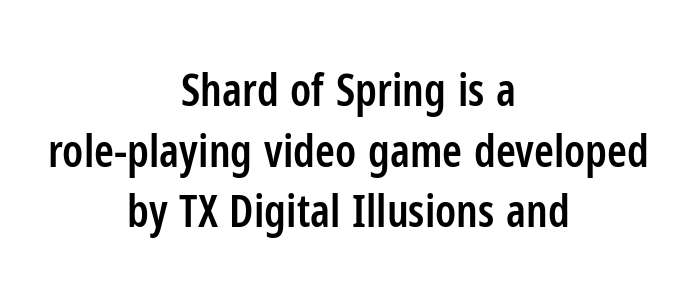
Notice how descenders clear the ascenders below comfortably — that's standard leading. The characters display no serif detailing; their extremities are plain. Spacing between characters is what you'd get straight out of the box. Underlining? Definitely not there.
